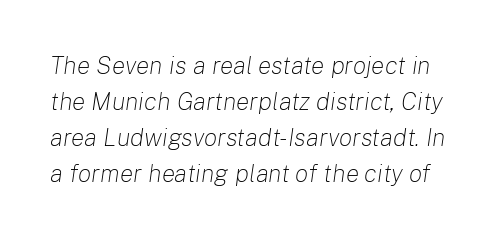
Q: Is the text bold? A: No.
Q: Is the text italic (slanted)? A: Yes, it leans right by about 8 degrees.
Q: Is the text underlined? A: No.
Q: Is the spacing between letters normal or unusually wide? A: Normal.
Q: Is the spacing between lines tight, normal or loose? A: Normal.
